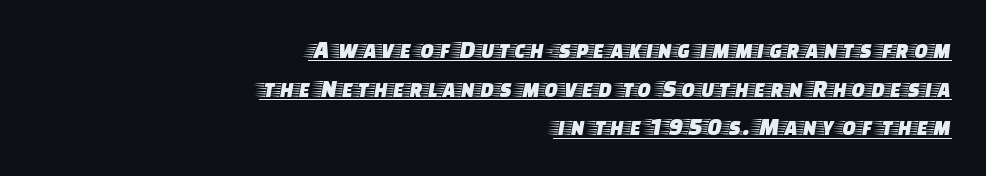
{"underline": "yes", "align": "right", "line_spacing": "normal", "line_spacing_ratio": 1.55, "letter_spacing": "normal", "letter_spacing_em": 0.0, "glyph_px": 25}
